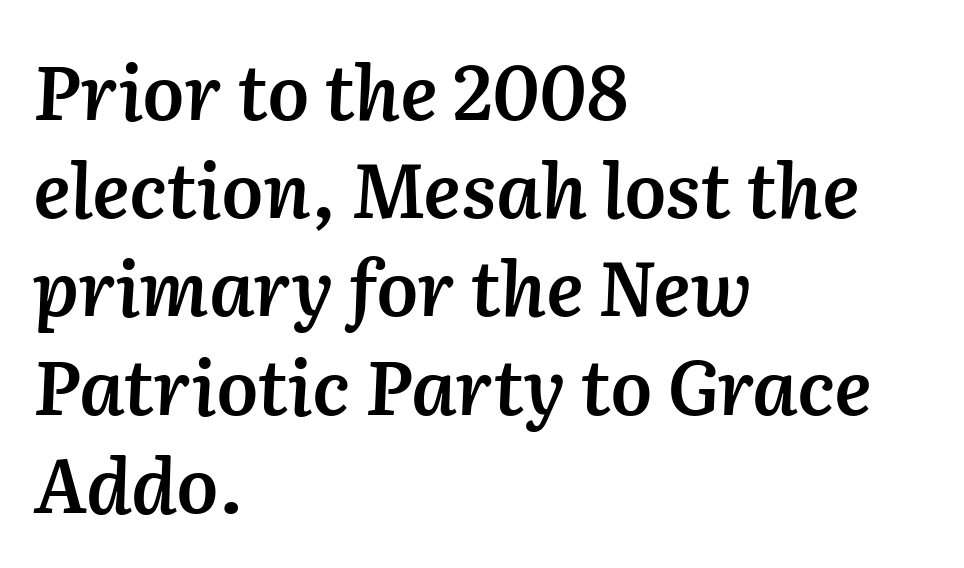
{"italic": "yes", "lean": "right", "slant_degrees": 2, "bold": "semi", "weight": "semibold", "width": "normal", "stroke_contrast": "medium", "x_height": "medium", "monospaced": "no", "underline": "no", "align": "left", "line_spacing": "normal", "line_spacing_ratio": 1.31, "letter_spacing": "normal", "letter_spacing_em": 0.0, "glyph_px": 75}
